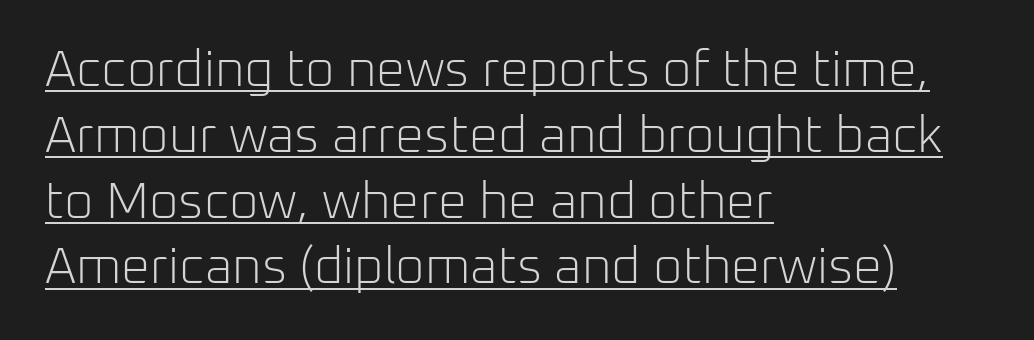
Decoration check: the copy is underlined. Short note: letters normally spaced. Does the type have serifs? No, each stem ends abruptly. Each new line begins a customary step beneath the previous one. The ragged edge is on the right, which tells us the setting is flush left.
